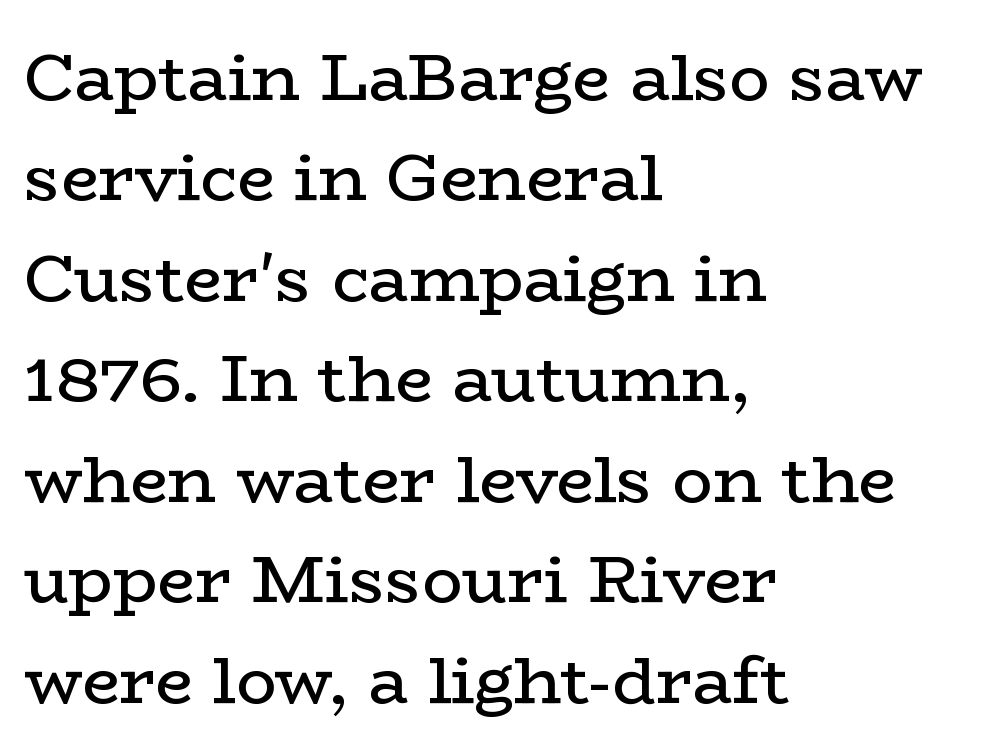
The passage shown is typed in a proportional face where columns would drift. Visually the block forms a straight wall on the left and a jagged coastline on the right. Compared with typical paragraphs, the rows here are spaced about the same. A clean baseline with only descenders dipping below it. The font family rendered here belongs to the serif group. In terms of posture, this sample is upright.
